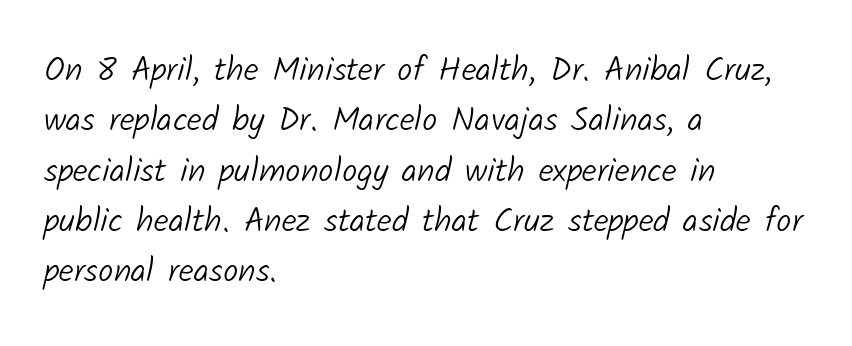
Q: Is the text bold? A: No.
Q: Is the typeface a serif or a sans-serif typeface? A: Sans-serif.
Q: Is the text underlined? A: No.
Q: How is the paragraph aligned? A: Left-aligned.
Q: Is the spacing between letters normal or unusually wide? A: Normal.
Q: Is the spacing between lines tight, normal or loose? A: Normal.
Q: Width (condensed, normal, or wide)? A: Normal.
Q: Stroke contrast? A: Low.
Q: x-height? A: Medium.
Q: Monospaced? A: No.
